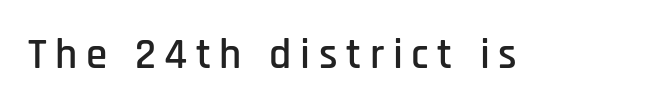
{"serif": "no", "italic": "no", "width": "condensed", "stroke_contrast": "low", "x_height": "large", "monospaced": "no", "underline": "no", "letter_spacing": "wide", "letter_spacing_em": 0.2, "glyph_px": 43}
